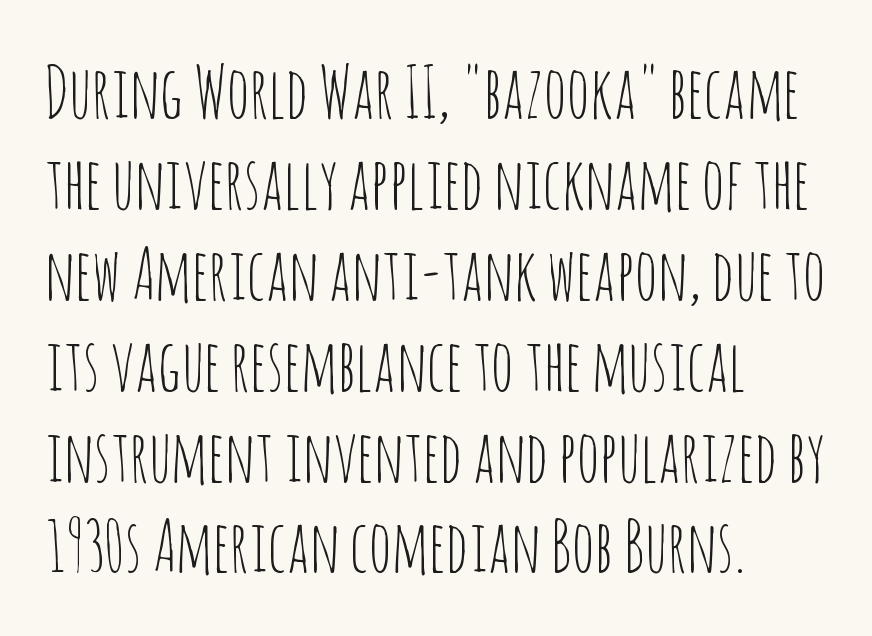
{"serif": "no", "italic": "no", "bold": "no", "weight": "thin", "width": "condensed", "stroke_contrast": "low", "x_height": "large", "monospaced": "no", "underline": "no", "align": "left", "line_spacing": "normal", "line_spacing_ratio": 1.28, "letter_spacing": "normal", "letter_spacing_em": 0.0, "glyph_px": 71}
